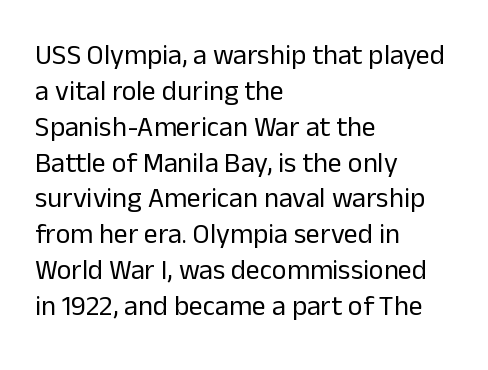
Q: Is the text bold? A: No.
Q: Is the text italic (slanted)? A: No, it is upright.
Q: Is the typeface a serif or a sans-serif typeface? A: Sans-serif.
Q: Is the text underlined? A: No.
Q: How is the paragraph aligned? A: Left-aligned.
Q: Is the spacing between letters normal or unusually wide? A: Normal.
Q: Is the spacing between lines tight, normal or loose? A: Normal.
Q: Width (condensed, normal, or wide)? A: Normal.
Q: Stroke contrast? A: Low.
Q: x-height? A: Medium.
Q: Monospaced? A: No.
